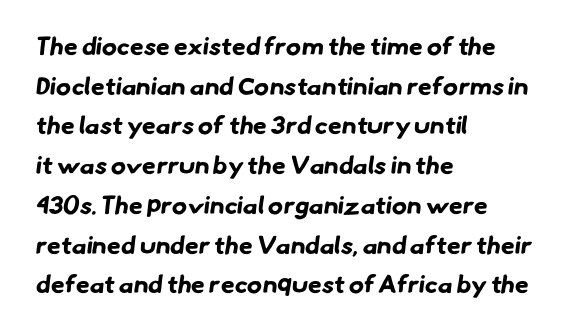
Plain, unruled lines of type. Reading down the column, the eye jumps a familiar distance to each next line. These lines keep a tight, regular rhythm from letter to letter. Weight check: bold — yes, fully.
